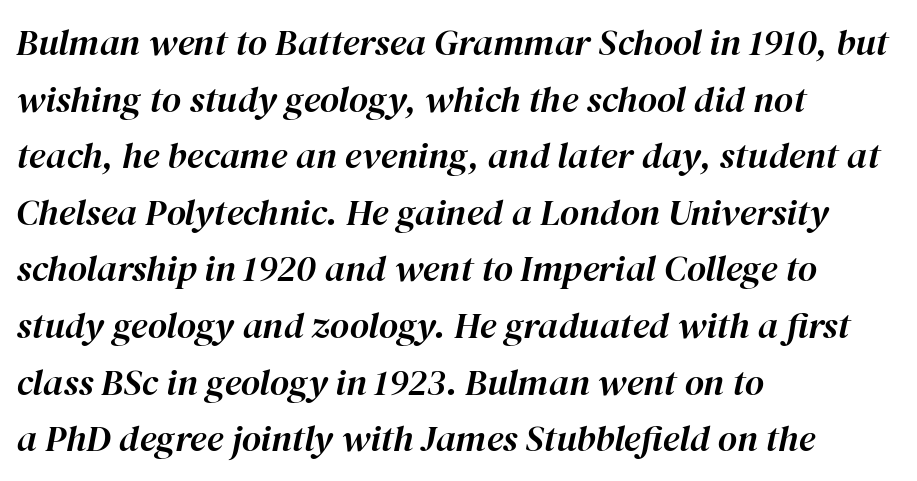
Evenly set lines give the paragraph a standard silhouette. The line texture is even and compact thanks to regular tracking. This sample uses an oblique cut, with every glyph tilted off the vertical. The space directly below the letters is spotless. The letters advance in unequal steps, a hallmark of proportional type. The lines are quadded left.
